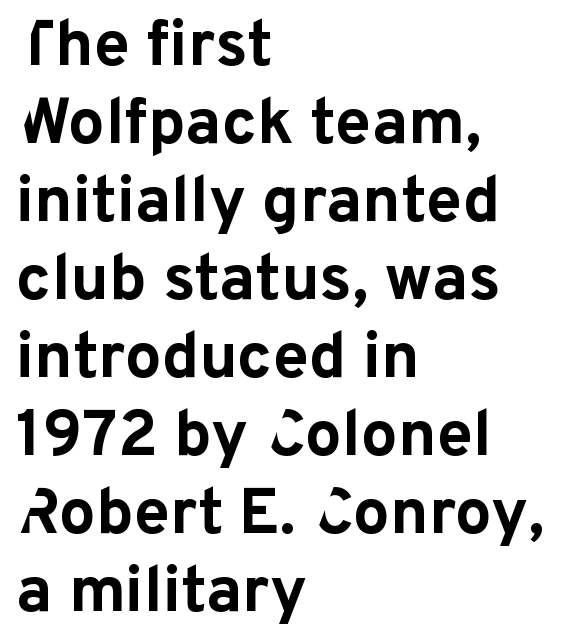
Q: Is the text bold? A: Yes.
Q: Is the text italic (slanted)? A: No, it is upright.
Q: Is the typeface a serif or a sans-serif typeface? A: Sans-serif.
Q: Is the text underlined? A: No.
Q: How is the paragraph aligned? A: Left-aligned.
Q: Is the spacing between letters normal or unusually wide? A: Normal.
Q: Width (condensed, normal, or wide)? A: Normal.
Q: Stroke contrast? A: Low.
Q: x-height? A: Medium.
Q: Monospaced? A: No.
